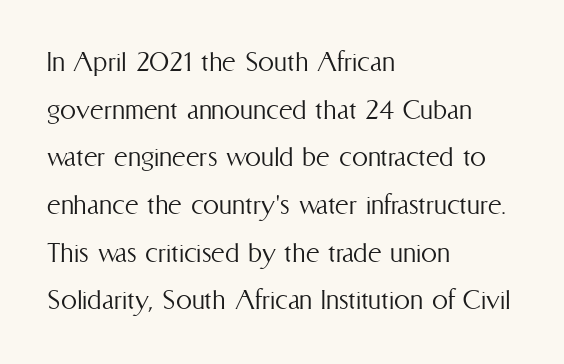
Q: Is the text bold? A: No.
Q: Is the text italic (slanted)? A: No, it is upright.
Q: Is the text underlined? A: No.
Q: How is the paragraph aligned? A: Left-aligned.
Q: Is the spacing between letters normal or unusually wide? A: Normal.
Q: Is the spacing between lines tight, normal or loose? A: Normal.
Q: Width (condensed, normal, or wide)? A: Condensed.
Q: Stroke contrast? A: Medium.
Q: x-height? A: Medium.
Q: Monospaced? A: No.
